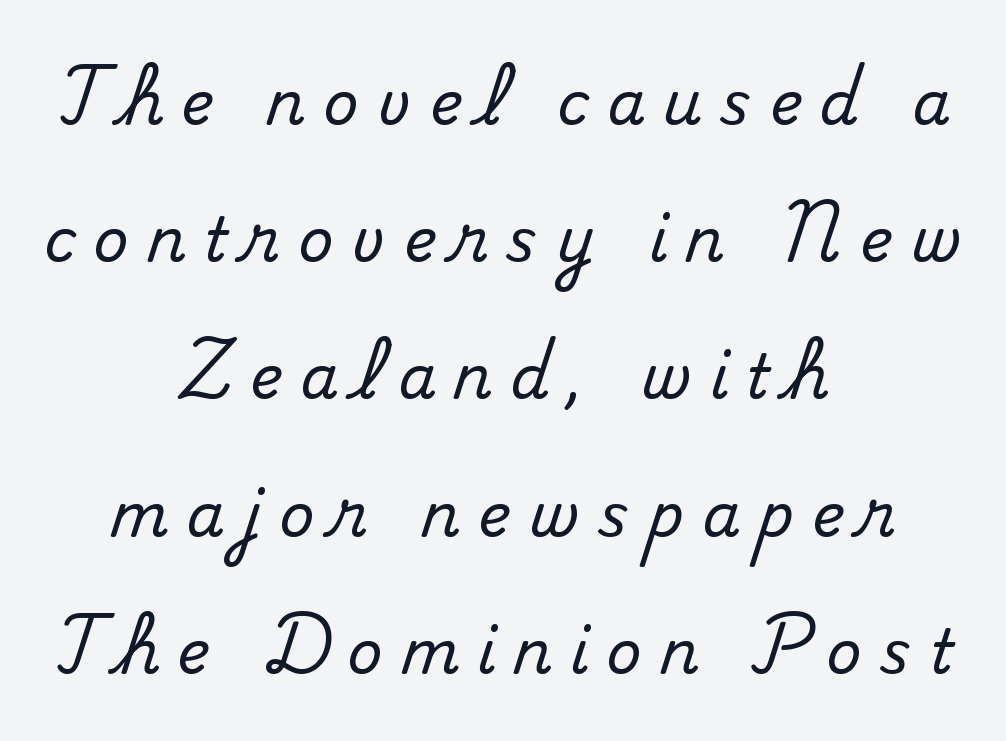
Q: Is the text italic (slanted)? A: Yes.
Q: Is the typeface a serif or a sans-serif typeface? A: Serif.
Q: Is the text underlined? A: No.
Q: How is the paragraph aligned? A: Centered.
Q: Is the spacing between letters normal or unusually wide? A: Unusually wide.
Q: Is the spacing between lines tight, normal or loose? A: Loose.
Q: Width (condensed, normal, or wide)? A: Normal.
Q: Stroke contrast? A: Medium.
Q: x-height? A: Small.
Q: Monospaced? A: No.
